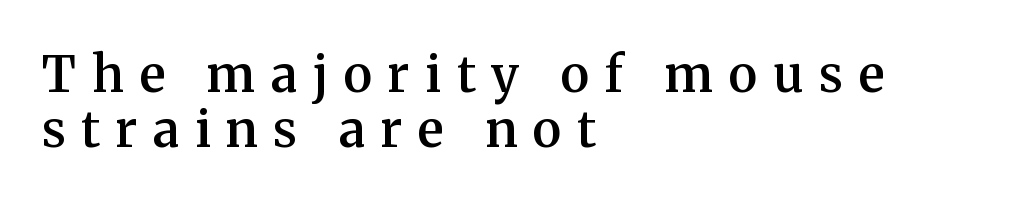
{"serif": "yes", "italic": "no", "bold": "semi", "weight": "semibold", "width": "normal", "stroke_contrast": "medium", "x_height": "medium", "monospaced": "no", "underline": "no", "align": "left", "line_spacing": "tight", "line_spacing_ratio": 1.11, "letter_spacing": "wide", "letter_spacing_em": 0.31, "glyph_px": 50}
